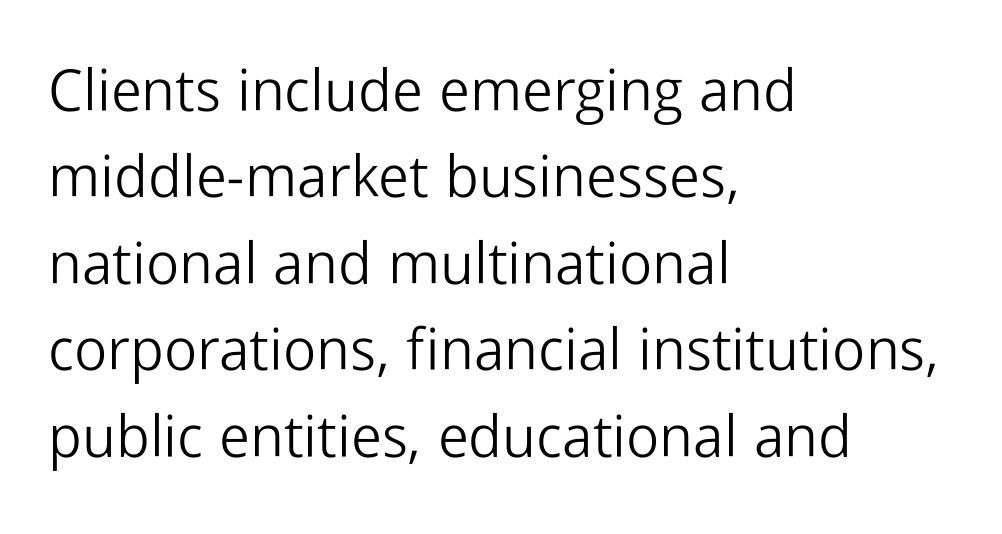
Vertically, the passage feels balanced, rows spaced as you'd expect. A typesetter would call this zero additional tracking. The lines in this sample share a left origin and differ only in where they stop. These glyphs show unthickened strokes, regular width or finer. The rendering shows plain stroke endings on the letterforms — a sans-serif design. The zone under the glyphs is completely vacant.
